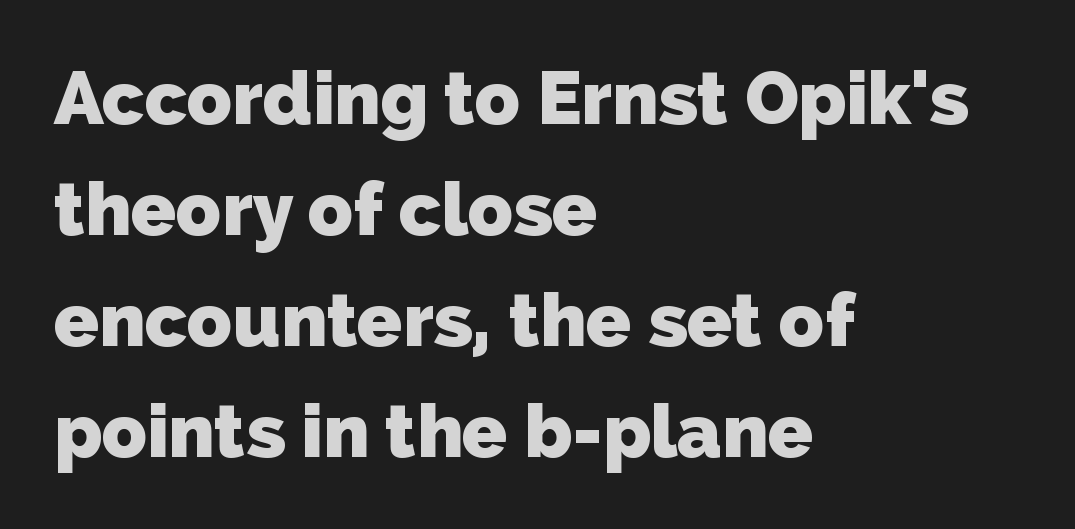
{"serif": "no", "bold": "yes", "weight": "heavy", "width": "normal", "stroke_contrast": "low", "x_height": "medium", "monospaced": "no", "underline": "no", "align": "left", "line_spacing": "normal", "line_spacing_ratio": 1.5, "letter_spacing": "normal", "letter_spacing_em": 0.0, "glyph_px": 74}
